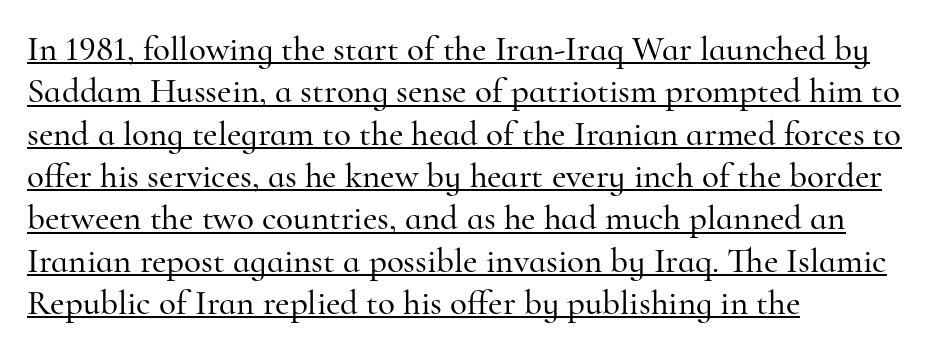
A rule runs beneath these lines of type. Notice how the passage keeps a crisp vertical edge on the left only. Letterform terminals end in serifs throughout the passage. These lines are rendered in a variable-pitch font.
